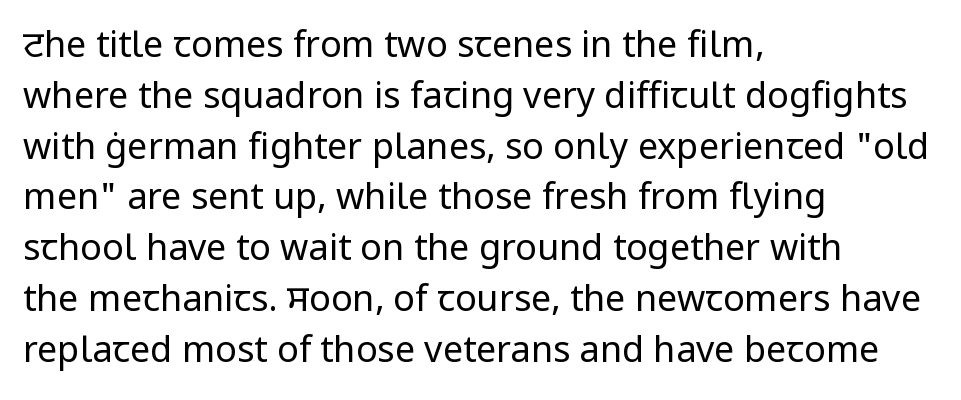
Q: Is the text bold? A: No.
Q: Is the text italic (slanted)? A: No, it is upright.
Q: Is the typeface a serif or a sans-serif typeface? A: Sans-serif.
Q: Is the text underlined? A: No.
Q: How is the paragraph aligned? A: Left-aligned.
Q: Is the spacing between letters normal or unusually wide? A: Normal.
Q: Is the spacing between lines tight, normal or loose? A: Normal.
Q: Width (condensed, normal, or wide)? A: Normal.
Q: Stroke contrast? A: Low.
Q: x-height? A: Medium.
Q: Monospaced? A: No.
